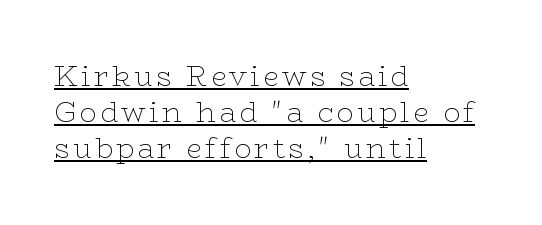
Q: Is the text bold? A: No.
Q: Is the text italic (slanted)? A: No, it is upright.
Q: Is the typeface a serif or a sans-serif typeface? A: Serif.
Q: Is the text underlined? A: Yes.
Q: How is the paragraph aligned? A: Left-aligned.
Q: Is the spacing between lines tight, normal or loose? A: Normal.
Q: Width (condensed, normal, or wide)? A: Wide.
Q: Stroke contrast? A: Low.
Q: x-height? A: Medium.
Q: Monospaced? A: No.
